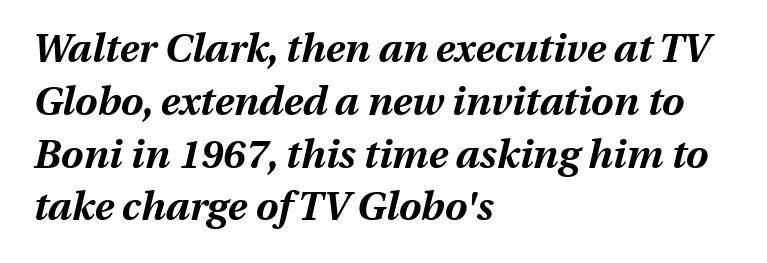
{"italic": "yes", "lean": "right", "slant_degrees": 13, "bold": "yes", "weight": "bold", "width": "normal", "stroke_contrast": "medium", "x_height": "medium", "monospaced": "no", "underline": "no", "align": "left", "line_spacing": "normal", "line_spacing_ratio": 1.32, "letter_spacing": "normal", "letter_spacing_em": 0.0, "glyph_px": 40}
